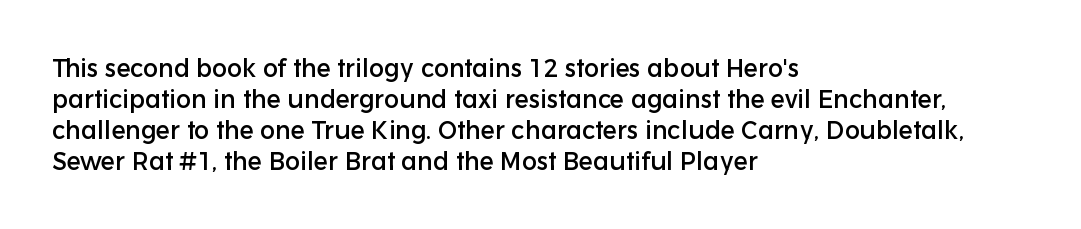
The image shows 25 px text type, upright; set left-aligned, line spacing 1.24x, normal letter spacing, not underlined.
